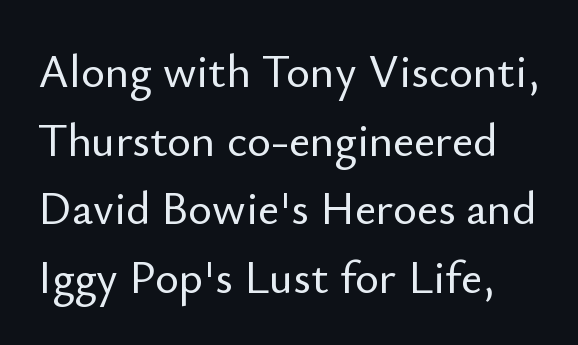
The image shows 46 px sans-serif type, upright; set normal line spacing (1.49x), normal letter spacing, not underlined; low stroke contrast and a small x-height.
